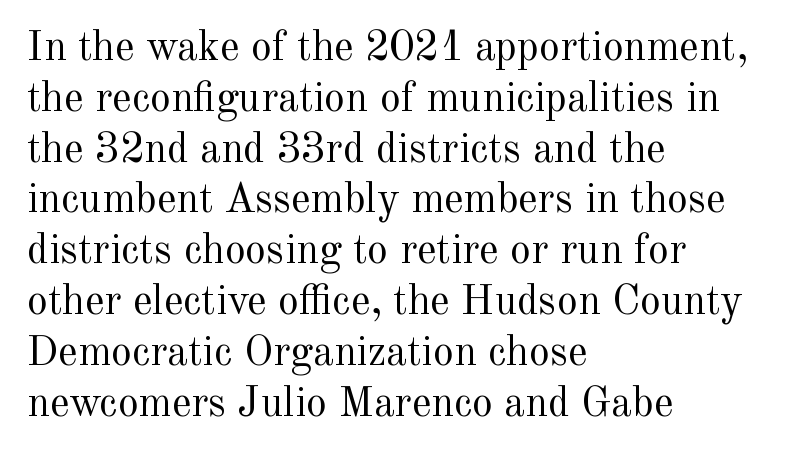
{"serif": "yes", "italic": "no", "bold": "no", "weight": "regular", "width": "normal", "x_height": "small", "monospaced": "no", "underline": "no", "align": "left", "line_spacing_ratio": 1.21, "letter_spacing": "normal", "letter_spacing_em": 0.0, "glyph_px": 42}
